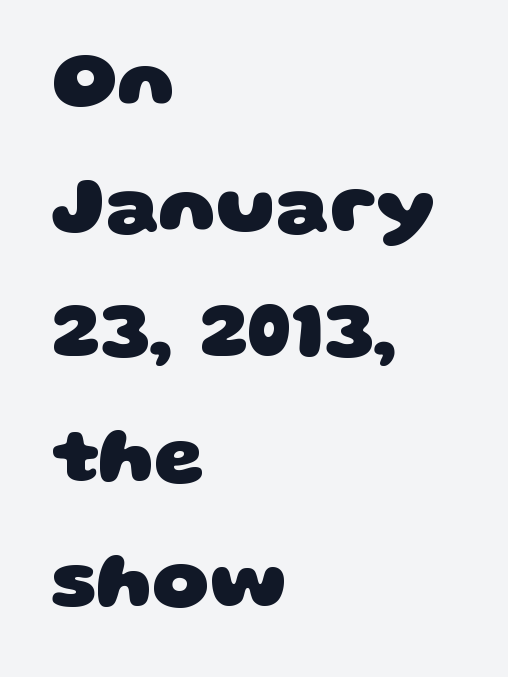
Q: Is the text bold? A: Yes.
Q: Is the typeface a serif or a sans-serif typeface? A: Sans-serif.
Q: Is the text underlined? A: No.
Q: How is the paragraph aligned? A: Left-aligned.
Q: Is the spacing between letters normal or unusually wide? A: Normal.
Q: Is the spacing between lines tight, normal or loose? A: Normal.
Q: Width (condensed, normal, or wide)? A: Wide.
Q: Stroke contrast? A: Low.
Q: x-height? A: Large.
Q: Monospaced? A: No.
